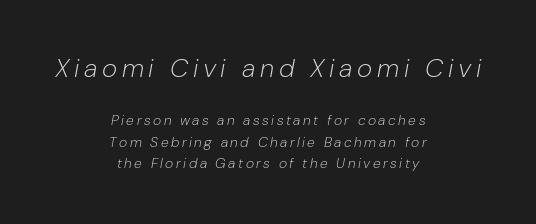
Which margin do the lines hug? Neither — every line sits in the middle. The font sits on the lighter half of the weight spectrum, regular included. Line spacing here is normal. Beneath every word, the page is bare. You get the large type first, then a drop to smaller type. The font's italic variant was chosen for this text.
